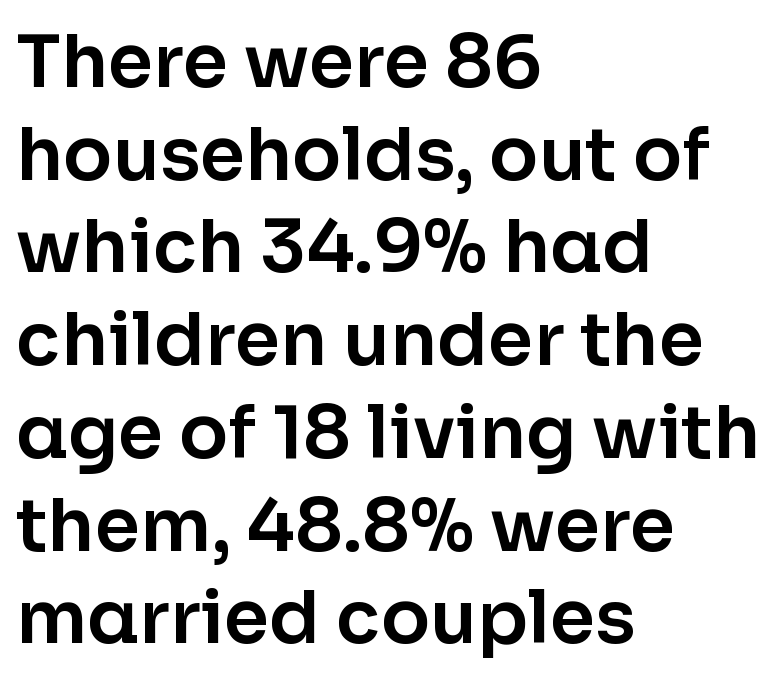
This rendering employs a face without finishing strokes, i.e., a sans-serif. The letters advance in unequal steps, a hallmark of proportional type. Caption: standard tracking, unaltered. The space beneath each line is pristine and unruled.
